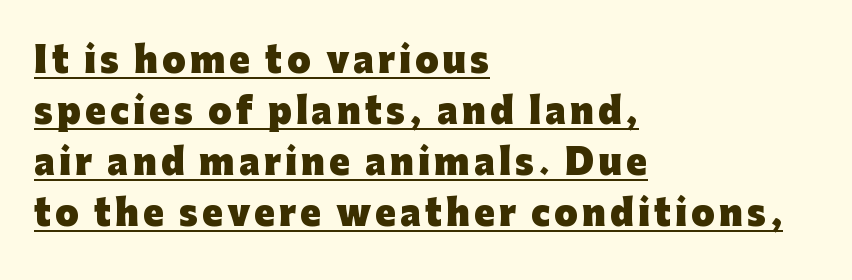
Q: Is the text bold? A: Yes.
Q: Is the text italic (slanted)? A: No, it is upright.
Q: Is the typeface a serif or a sans-serif typeface? A: Sans-serif.
Q: Is the text underlined? A: Yes.
Q: How is the paragraph aligned? A: Left-aligned.
Q: Is the spacing between lines tight, normal or loose? A: Normal.
Q: Width (condensed, normal, or wide)? A: Normal.
Q: Stroke contrast? A: Low.
Q: x-height? A: Medium.
Q: Monospaced? A: No.
